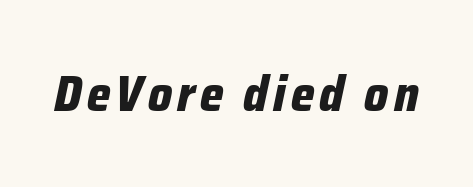
Q: Is the text bold? A: Yes.
Q: Is the text italic (slanted)? A: Yes, it leans right by about 12 degrees.
Q: Is the text underlined? A: No.
Q: Width (condensed, normal, or wide)? A: Condensed.
Q: Stroke contrast? A: Low.
Q: x-height? A: Medium.
Q: Monospaced? A: No.
